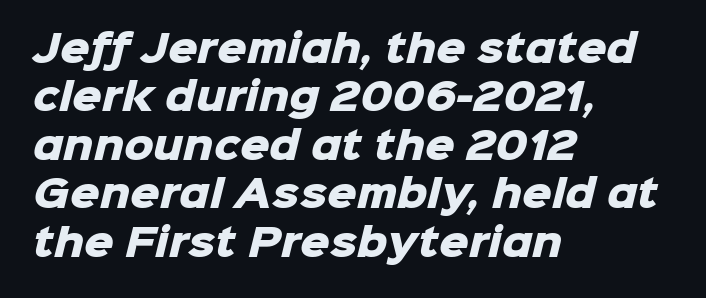
{"serif": "no", "bold": "yes", "weight": "heavy", "width": "normal", "stroke_contrast": "low", "x_height": "medium", "monospaced": "no", "underline": "no", "align": "left", "line_spacing": "normal", "line_spacing_ratio": 1.31, "letter_spacing": "normal", "letter_spacing_em": 0.0, "glyph_px": 37}
